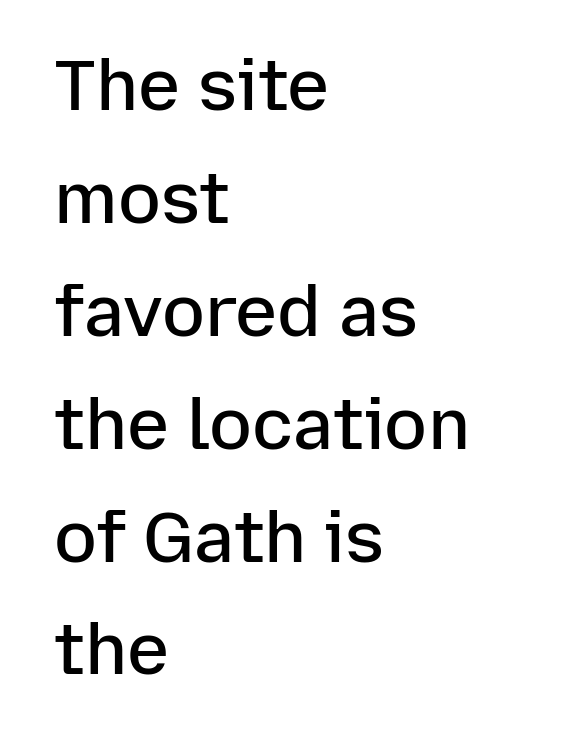
The image shows 71 px semibold sans-serif type, upright; set left-aligned, normal line spacing (1.59x), normal letter spacing, not underlined; low stroke contrast and a medium x-height.
